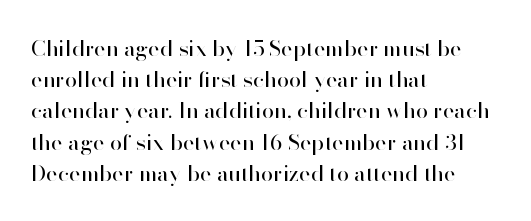
{"italic": "no", "bold": "no", "underline": "no", "align": "left", "line_spacing": "normal", "line_spacing_ratio": 1.42, "letter_spacing": "normal", "letter_spacing_em": 0.0, "glyph_px": 22}
